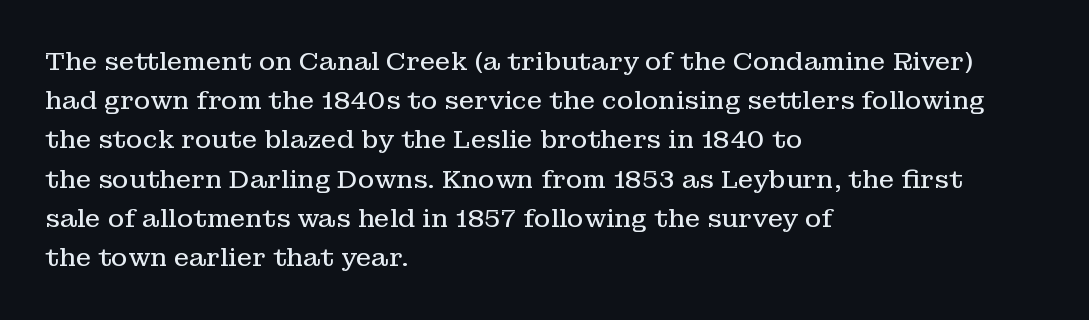
{"italic": "no", "bold": "no", "underline": "no", "align": "left", "line_spacing": "normal", "line_spacing_ratio": 1.57, "letter_spacing": "normal", "letter_spacing_em": 0.0, "glyph_px": 25}
